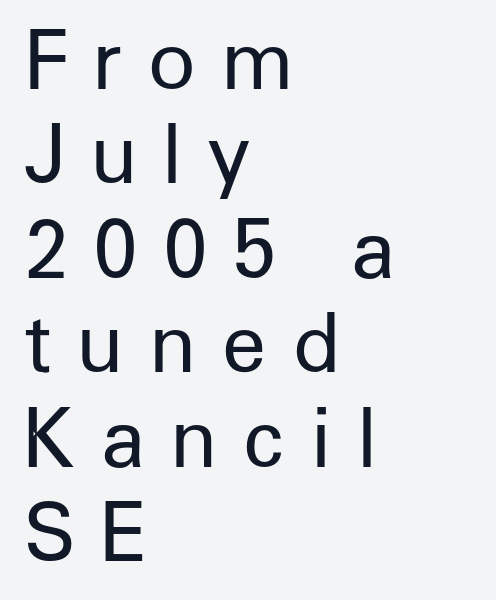
Q: Is the text bold? A: No.
Q: Is the text italic (slanted)? A: No, it is upright.
Q: Is the typeface a serif or a sans-serif typeface? A: Sans-serif.
Q: Is the text underlined? A: No.
Q: How is the paragraph aligned? A: Left-aligned.
Q: Is the spacing between letters normal or unusually wide? A: Unusually wide.
Q: Width (condensed, normal, or wide)? A: Normal.
Q: Stroke contrast? A: Low.
Q: x-height? A: Medium.
Q: Monospaced? A: No.
